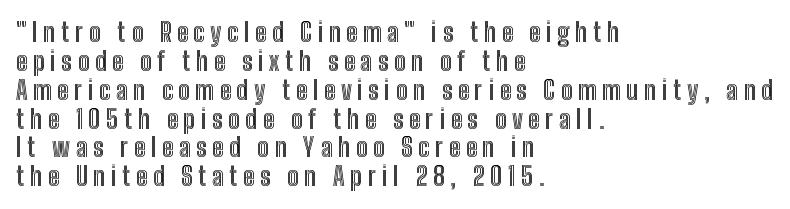
{"italic": "no", "underline": "no", "align": "left", "line_spacing": "tight", "line_spacing_ratio": 1.11, "letter_spacing": "wide", "letter_spacing_em": 0.21, "glyph_px": 26}
